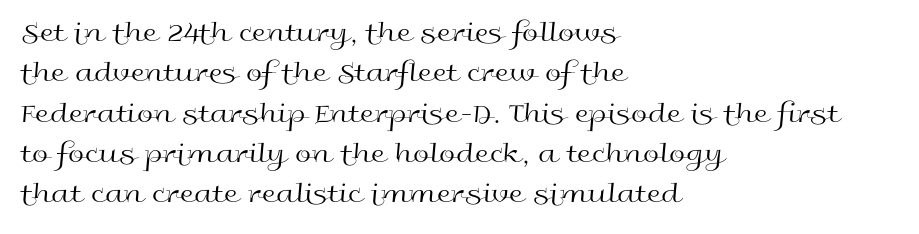
Q: Is the text bold? A: No.
Q: Is the text italic (slanted)? A: No, it is upright.
Q: Is the typeface a serif or a sans-serif typeface? A: Sans-serif.
Q: Is the text underlined? A: No.
Q: How is the paragraph aligned? A: Left-aligned.
Q: Is the spacing between letters normal or unusually wide? A: Normal.
Q: Is the spacing between lines tight, normal or loose? A: Normal.
Q: Width (condensed, normal, or wide)? A: Wide.
Q: x-height? A: Medium.
Q: Monospaced? A: No.
